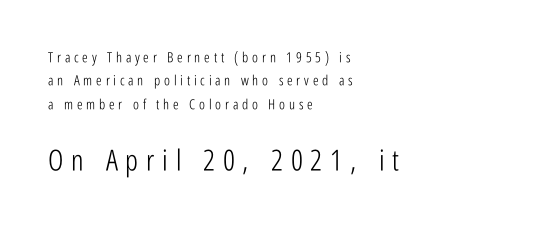
These two chunks differ in scale, with the bottom chunk taking the larger measure. Weight class: somewhere from thin through regular. The letters advance in unequal steps, a hallmark of proportional type. Evenly set lines give the paragraph a standard silhouette. Type style note: lacks serifs. The horizontal fit of the characters is loose and conspicuously gappy.
